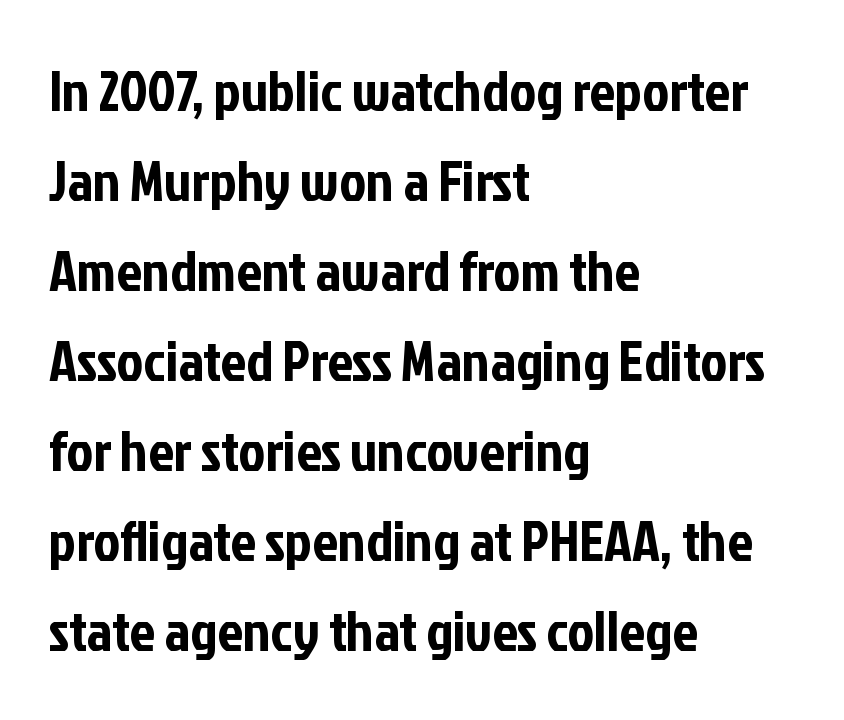
The image shows 57 px condensed sans-serif type, upright; set left-aligned, normal line spacing (1.58x), normal letter spacing, not underlined; low stroke contrast and a medium x-height.
